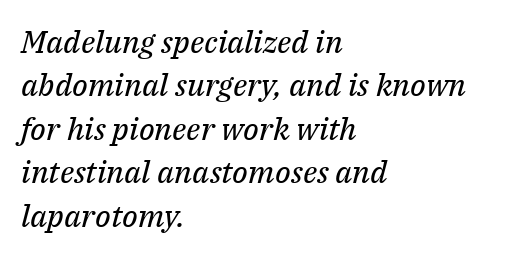
Spacing between characters is what you'd get straight out of the box. Check the space under the baseline: it is left empty. Reading down the block, your eye returns to a fixed left position each line. Note: serifs present on the glyphs. You could not count columns in this text — the font is proportionally spaced.
